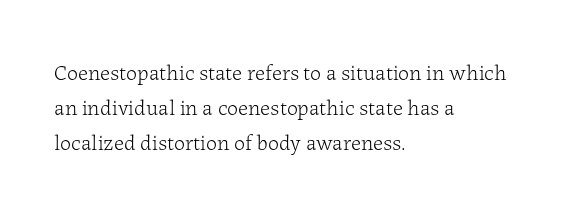
All the whitespace from short lines collects on the right. No extra tracking has been applied to these lines. Characters remain perfectly vertical along every line. The space beneath each line is pristine and unruled. Vertical stems look standard width or narrower in stroke.
